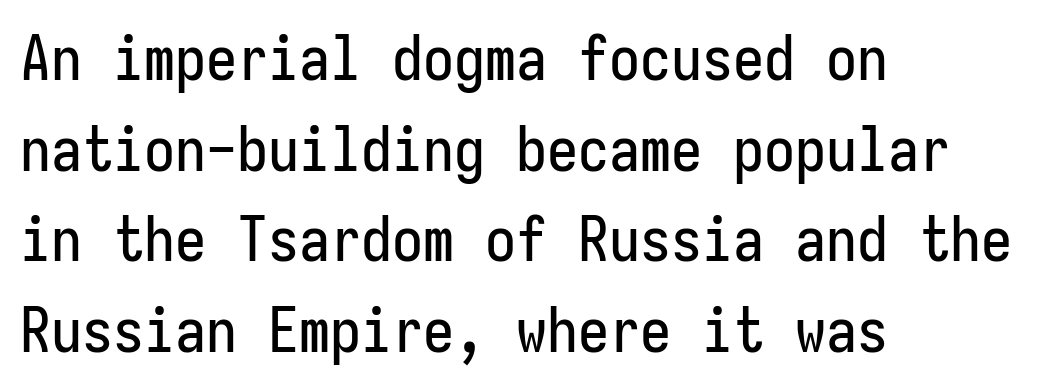
In terms of leading, this rendering sits right in the middle. This rendering uses left alignment, leaving the right contour irregular. This rendering employs a face without finishing strokes, i.e., a sans-serif. You could call the tracking neutral — neither tight nor loose.
